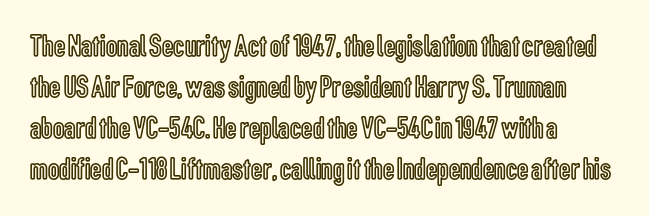
The image shows 32 px condensed type, upright; set left-aligned, normal line spacing (1.28x), normal letter spacing, not underlined; a medium x-height.
